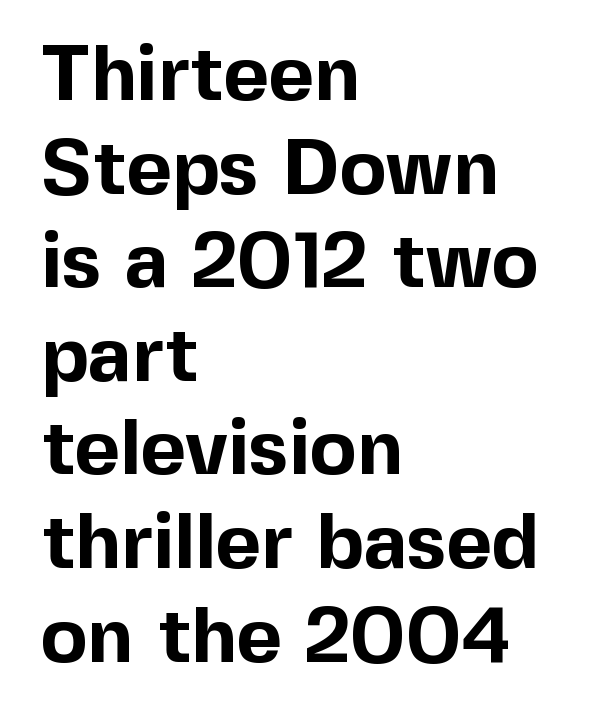
In terms of letterform style, serifs are entirely absent. Decoration check: the copy has no underline. A dark, heavy texture on the line: the type is bold. Teacher's note: observe the even left margin — that is flush-left alignment. This sample has the flowing, uneven cadence of proportional lettering.
